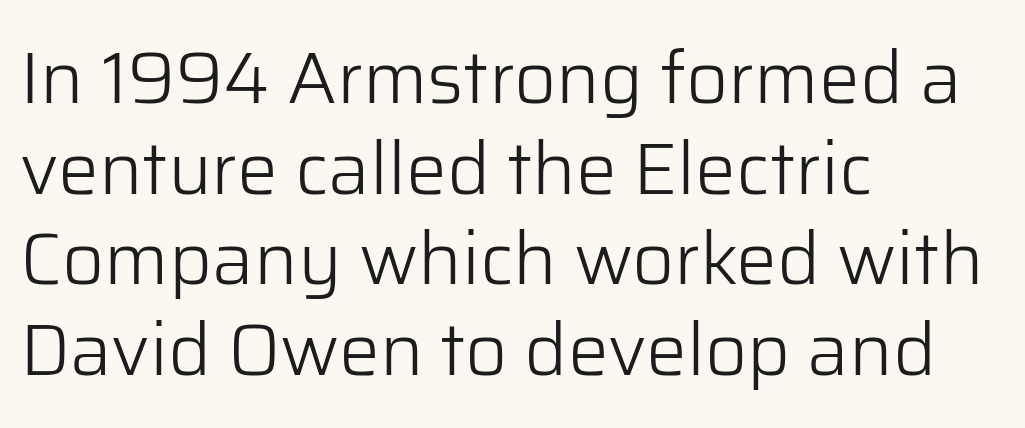
Q: Is the text bold? A: No.
Q: Is the text italic (slanted)? A: No, it is upright.
Q: Is the typeface a serif or a sans-serif typeface? A: Sans-serif.
Q: Is the text underlined? A: No.
Q: How is the paragraph aligned? A: Left-aligned.
Q: Is the spacing between letters normal or unusually wide? A: Normal.
Q: Width (condensed, normal, or wide)? A: Normal.
Q: Stroke contrast? A: Low.
Q: x-height? A: Medium.
Q: Monospaced? A: No.
